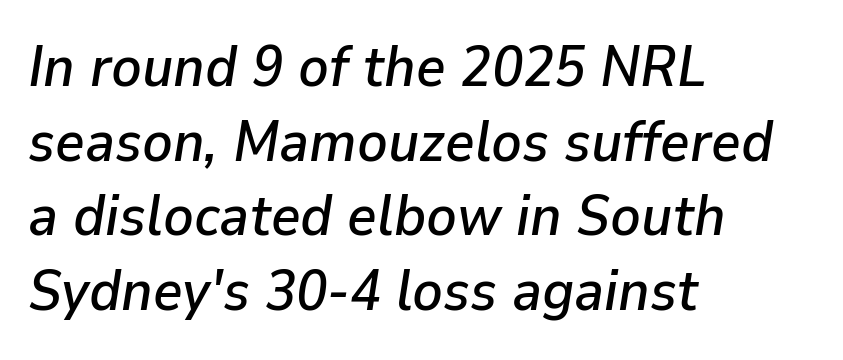
The image shows 57 px text type, italic (leaning right); set left-aligned, normal line spacing (1.31x), normal letter spacing, not underlined; low stroke contrast and a medium x-height.
